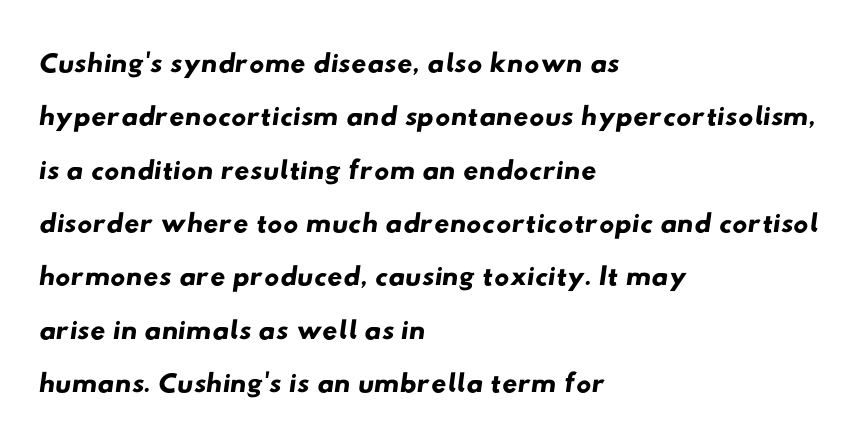
The rendering uses natural spacing where letterforms have individual widths. The baseline area is clear. This sample uses plain, unmodified letter spacing. Regarding leading, the lines here are spaced in the standard way.
